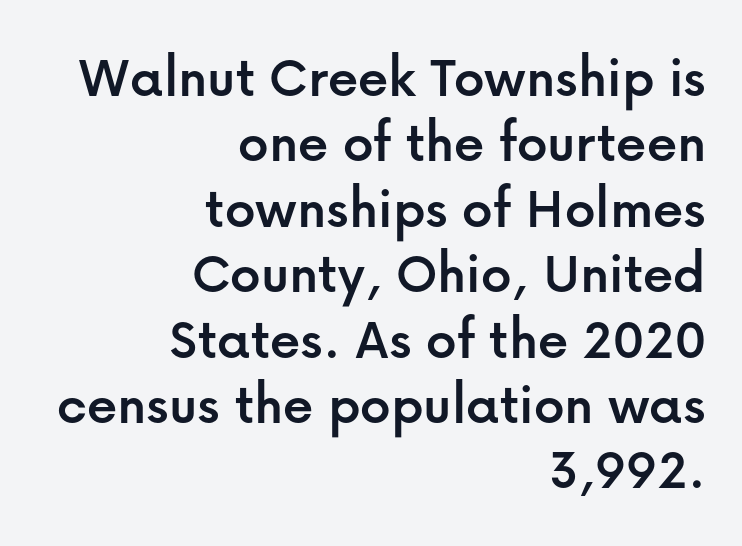
{"serif": "no", "italic": "no", "width": "normal", "stroke_contrast": "low", "x_height": "medium", "monospaced": "no", "underline": "no", "align": "right", "line_spacing": "tight", "line_spacing_ratio": 1.09, "letter_spacing": "normal", "letter_spacing_em": 0.0, "glyph_px": 60}
